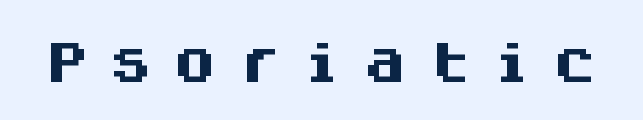
The image shows 44 px heavy sans-serif type, upright, monospaced; set unusually wide letter spacing (+0.44 em), not underlined; medium stroke contrast and a large x-height.
